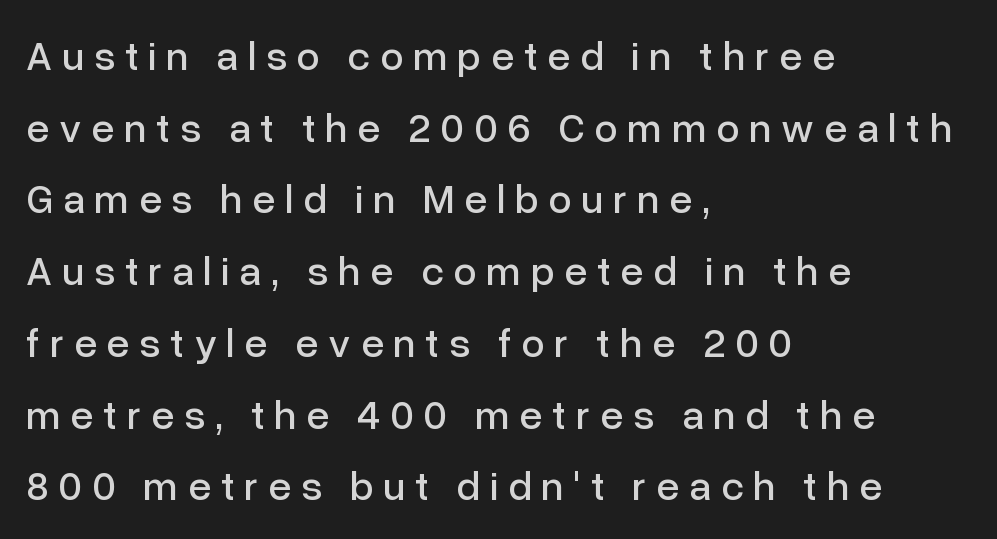
The image shows 41 px sans-serif type, upright; set left-aligned, line spacing 1.75x, unusually wide letter spacing (+0.24 em), not underlined; low stroke contrast and a medium x-height.
